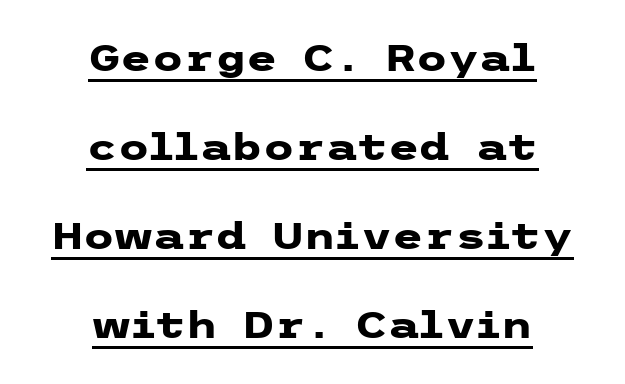
Q: Is the text bold? A: Yes.
Q: Is the text italic (slanted)? A: No, it is upright.
Q: Is the typeface a serif or a sans-serif typeface? A: Sans-serif.
Q: Is the text underlined? A: Yes.
Q: How is the paragraph aligned? A: Centered.
Q: Is the spacing between letters normal or unusually wide? A: Normal.
Q: Is the spacing between lines tight, normal or loose? A: Loose.
Q: Width (condensed, normal, or wide)? A: Wide.
Q: Stroke contrast? A: Low.
Q: x-height? A: Medium.
